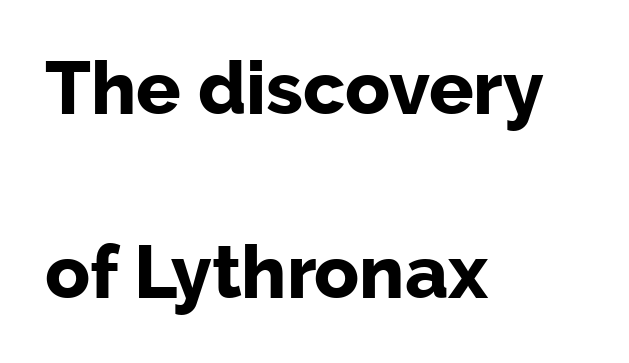
{"serif": "no", "italic": "no", "bold": "yes", "weight": "bold", "width": "normal", "stroke_contrast": "low", "x_height": "medium", "monospaced": "no", "underline": "no", "align": "left", "line_spacing": "loose", "line_spacing_ratio": 2.49, "letter_spacing": "normal", "letter_spacing_em": 0.0, "glyph_px": 74}
